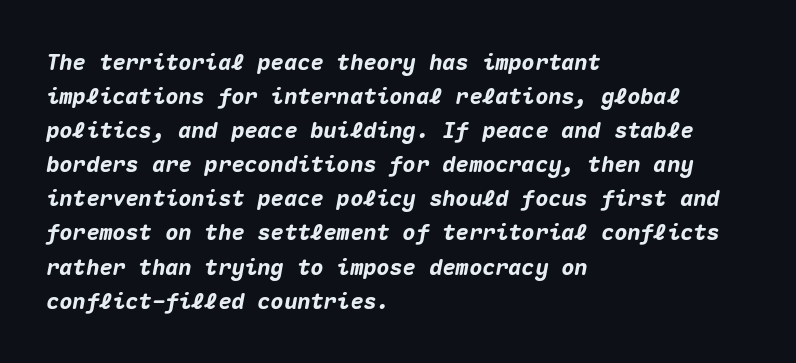
The image shows 22 px bold type, italic (leaning right); set left-aligned, normal line spacing (1.55x), normal letter spacing, not underlined.
